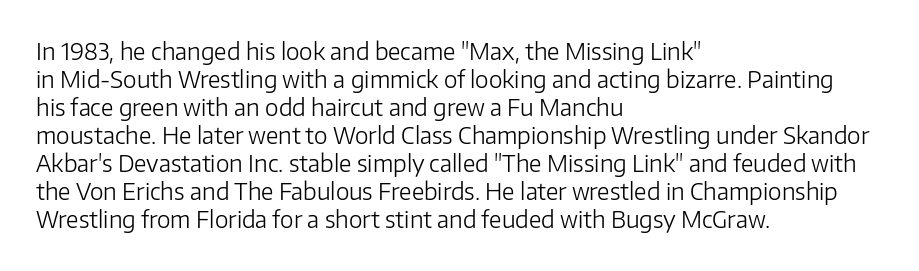
{"italic": "no", "bold": "no", "underline": "no", "align": "left", "line_spacing_ratio": 1.22, "letter_spacing": "normal", "letter_spacing_em": 0.0, "glyph_px": 23}
